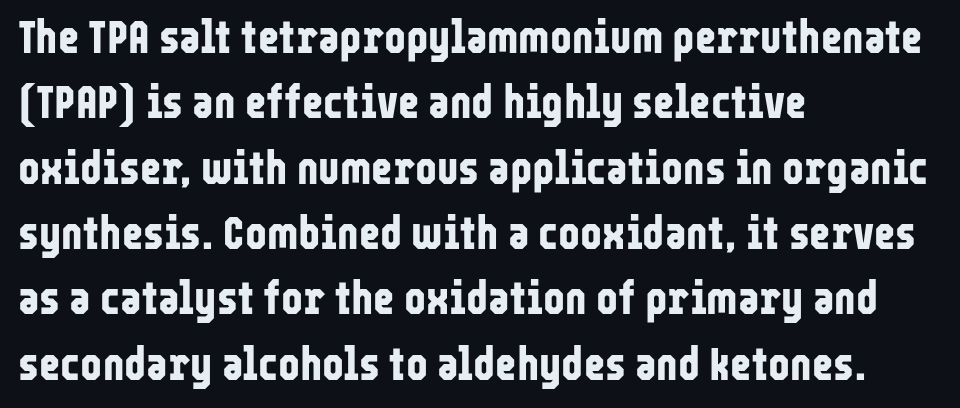
{"serif": "no", "italic": "no", "bold": "yes", "weight": "bold", "width": "condensed", "stroke_contrast": "low", "x_height": "medium", "monospaced": "no", "underline": "no", "align": "left", "line_spacing": "normal", "line_spacing_ratio": 1.42, "letter_spacing": "normal", "letter_spacing_em": 0.0, "glyph_px": 46}
